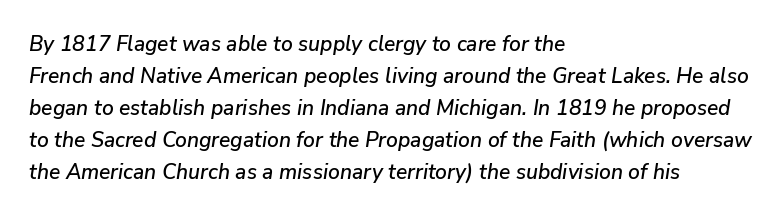
{"italic": "yes", "lean": "right", "slant_degrees": 9, "underline": "no", "align": "left", "line_spacing": "normal", "line_spacing_ratio": 1.52, "letter_spacing": "normal", "letter_spacing_em": 0.0, "glyph_px": 21}
